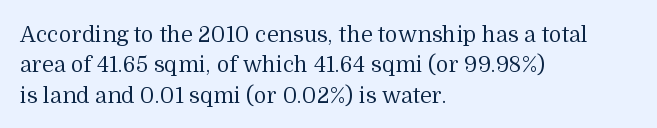
{"italic": "no", "bold": "no", "underline": "no", "align": "left", "line_spacing": "normal", "line_spacing_ratio": 1.38, "letter_spacing": "normal", "letter_spacing_em": 0.0, "glyph_px": 22}
